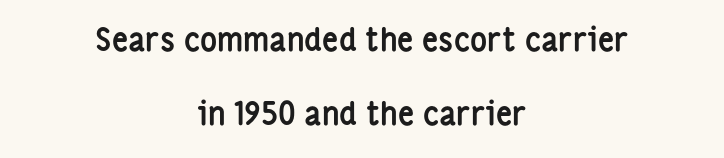
Q: Is the text bold? A: Yes.
Q: Is the text italic (slanted)? A: No, it is upright.
Q: Is the typeface a serif or a sans-serif typeface? A: Sans-serif.
Q: Is the text underlined? A: No.
Q: How is the paragraph aligned? A: Centered.
Q: Is the spacing between letters normal or unusually wide? A: Normal.
Q: Is the spacing between lines tight, normal or loose? A: Loose.
Q: Width (condensed, normal, or wide)? A: Condensed.
Q: Stroke contrast? A: Low.
Q: x-height? A: Medium.
Q: Monospaced? A: No.
